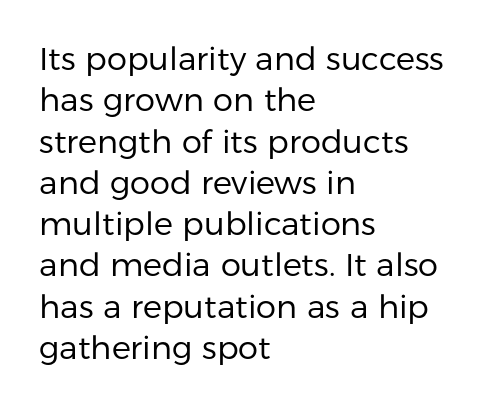
{"serif": "no", "italic": "no", "bold": "no", "weight": "regular", "width": "normal", "stroke_contrast": "low", "x_height": "medium", "monospaced": "no", "underline": "no", "align": "left", "line_spacing": "normal", "line_spacing_ratio": 1.29, "letter_spacing": "normal", "letter_spacing_em": 0.0, "glyph_px": 32}
